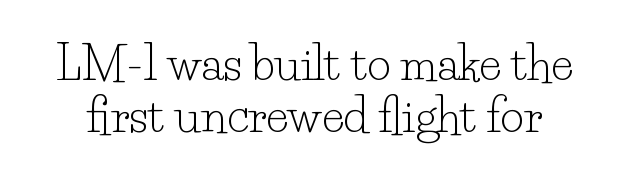
The image shows 46 px light serif type, upright; set tight line spacing (1.12x), normal letter spacing, not underlined; low stroke contrast and a small x-height.
